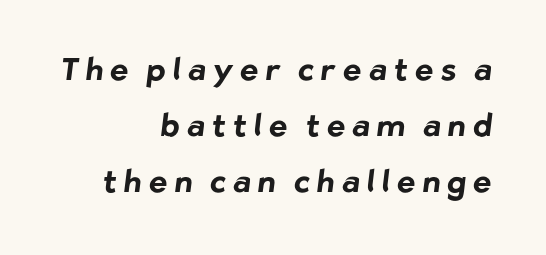
The image shows 31 px bold sans-serif type; set right-aligned, line spacing 1.81x, unusually wide letter spacing (+0.23 em), not underlined; low stroke contrast and a medium x-height.
